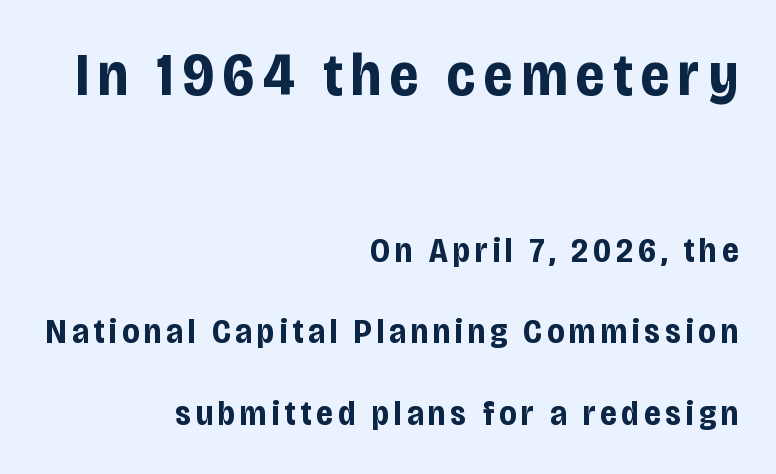
Q: Is the text bold? A: Yes.
Q: Is the text italic (slanted)? A: No, it is upright.
Q: Is the typeface a serif or a sans-serif typeface? A: Sans-serif.
Q: Is the text underlined? A: No.
Q: How is the paragraph aligned? A: Right-aligned.
Q: Is the spacing between lines tight, normal or loose? A: Loose.
Q: Which block of text is set in a larger size, the first (top) or the second (bottom)? A: The first (top) one.
Q: Width (condensed, normal, or wide)? A: Condensed.
Q: Stroke contrast? A: Low.
Q: x-height? A: Large.
Q: Monospaced? A: No.
